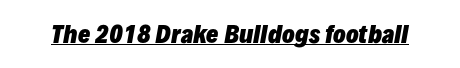
Nobody touched the tracking dial on this one. Honestly, the underline is the first thing you notice here. Posture: slanted. Thick stems and heavy bowls — unmistakably bold.
